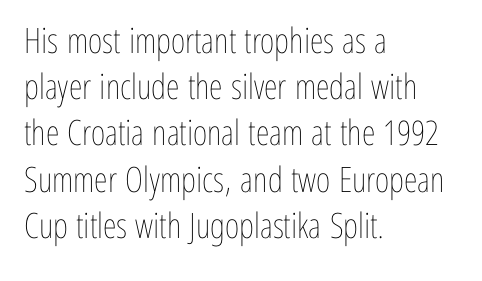
Visually the block forms a straight wall on the left and a jagged coastline on the right. This is roman type, the default non-slanted kind. Bare-footed words on every line. The horizontal fit of the characters is conventional and even. This is not heavy type; no bold has been used. Line spacing here is normal.
